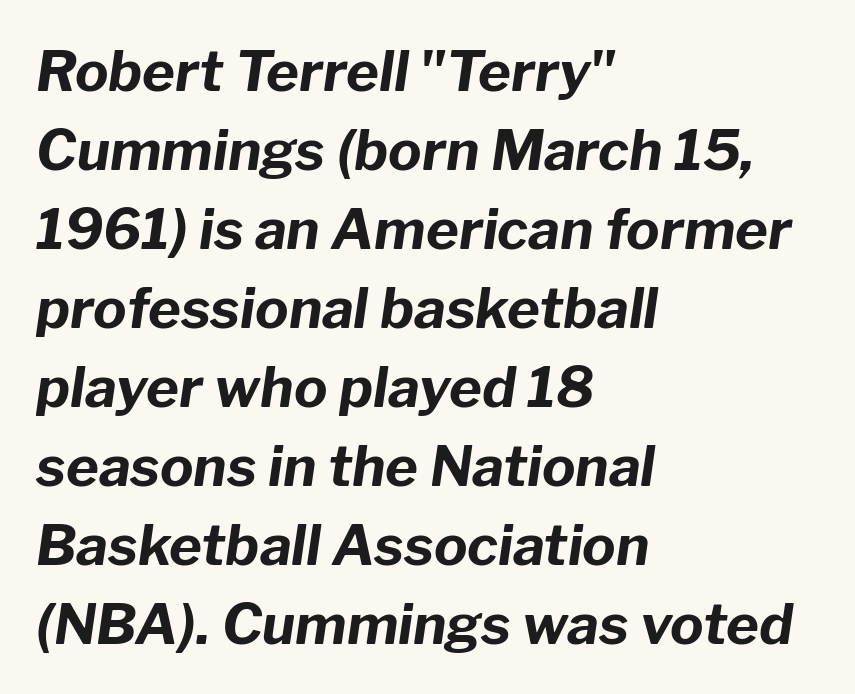
{"italic": "yes", "lean": "right", "slant_degrees": 8, "bold": "yes", "weight": "bold", "width": "normal", "stroke_contrast": "low", "x_height": "medium", "monospaced": "no", "underline": "no", "align": "left", "line_spacing": "normal", "line_spacing_ratio": 1.41, "letter_spacing": "normal", "letter_spacing_em": 0.0, "glyph_px": 56}
